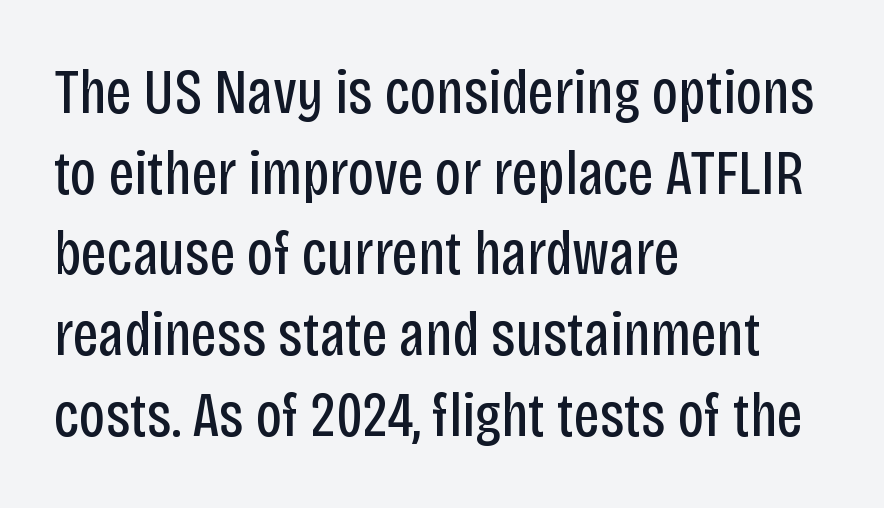
The image shows 63 px regular-weight, condensed sans-serif type, upright; set left-aligned, normal line spacing (1.28x), normal letter spacing, not underlined; low stroke contrast and a large x-height.
